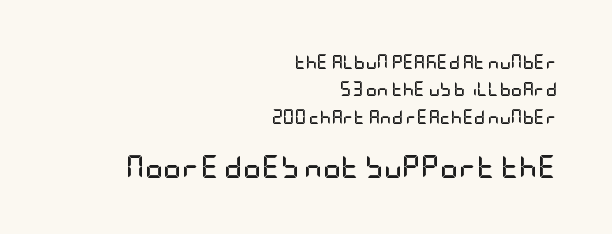
Glyph-to-glyph distance matches everyday printed text. These lines stack with their right ends in a neat column. Rule under the text: the space is simply empty. You could fit nearly another row in the gap between these rows. These two chunks differ in scale, with the bottom chunk taking the larger measure.
